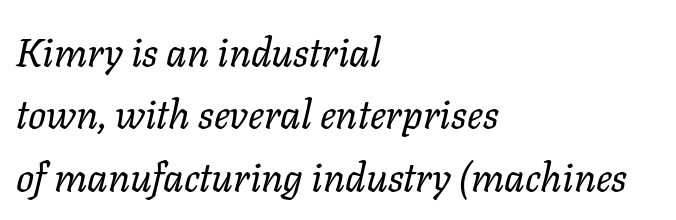
{"italic": "yes", "lean": "right", "slant_degrees": 11, "bold": "no", "weight": "regular", "width": "normal", "stroke_contrast": "low", "x_height": "medium", "monospaced": "no", "underline": "no", "align": "left", "line_spacing": "normal", "line_spacing_ratio": 1.56, "letter_spacing": "normal", "letter_spacing_em": 0.0, "glyph_px": 40}
